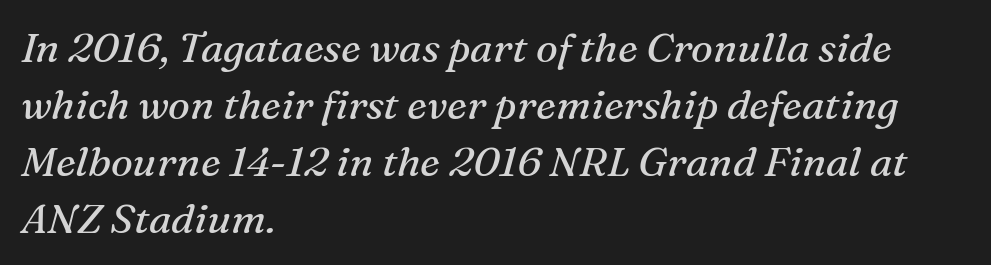
{"serif": "yes", "italic": "yes", "lean": "right", "slant_degrees": 16, "bold": "no", "weight": "regular", "width": "normal", "stroke_contrast": "medium", "x_height": "medium", "monospaced": "no", "underline": "no", "align": "left", "line_spacing": "normal", "line_spacing_ratio": 1.39, "letter_spacing": "normal", "letter_spacing_em": 0.0, "glyph_px": 41}
